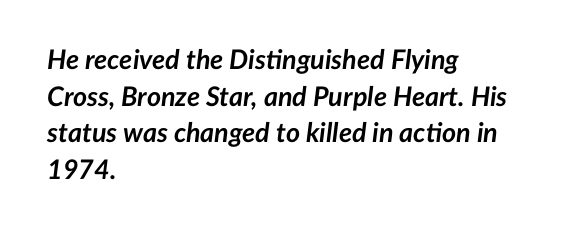
The image shows 27 px bold type, italic (leaning right); set left-aligned, normal line spacing (1.36x), normal letter spacing, not underlined.
